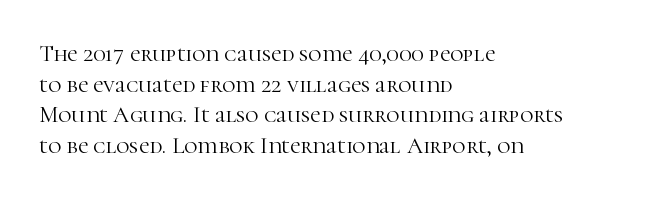
Q: Is the text bold? A: No.
Q: Is the text italic (slanted)? A: No, it is upright.
Q: Is the text underlined? A: No.
Q: How is the paragraph aligned? A: Left-aligned.
Q: Is the spacing between letters normal or unusually wide? A: Normal.
Q: Is the spacing between lines tight, normal or loose? A: Normal.
